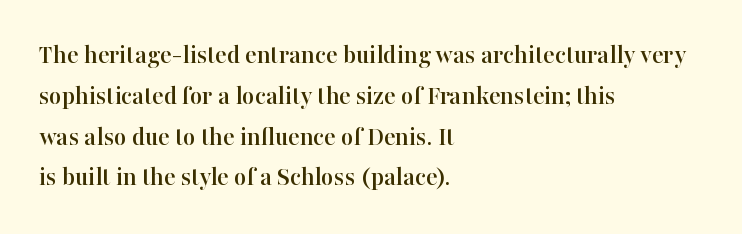
Q: Is the text italic (slanted)? A: No, it is upright.
Q: Is the text underlined? A: No.
Q: How is the paragraph aligned? A: Left-aligned.
Q: Is the spacing between letters normal or unusually wide? A: Normal.
Q: Is the spacing between lines tight, normal or loose? A: Normal.
